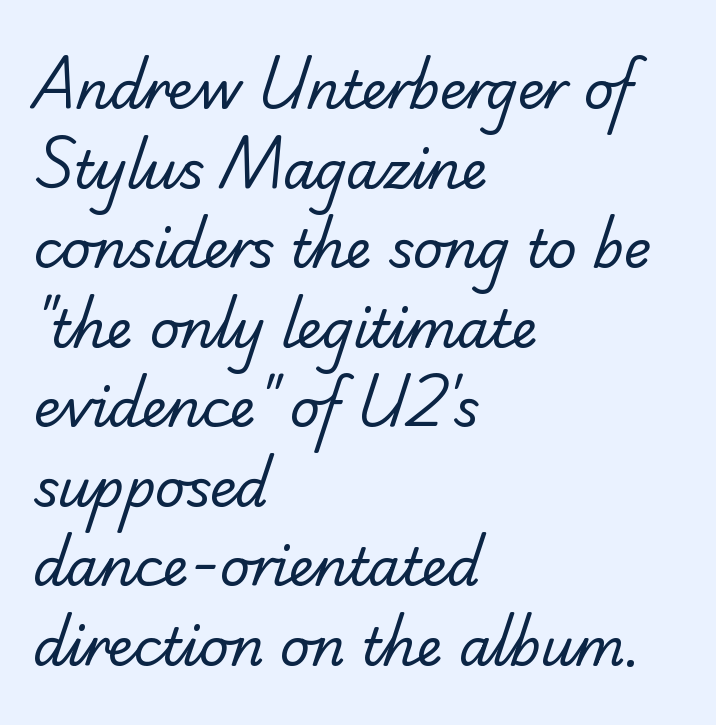
The image shows 52 px regular-weight serif type; set left-aligned, normal line spacing (1.53x), normal letter spacing, not underlined; low stroke contrast and a small x-height.
